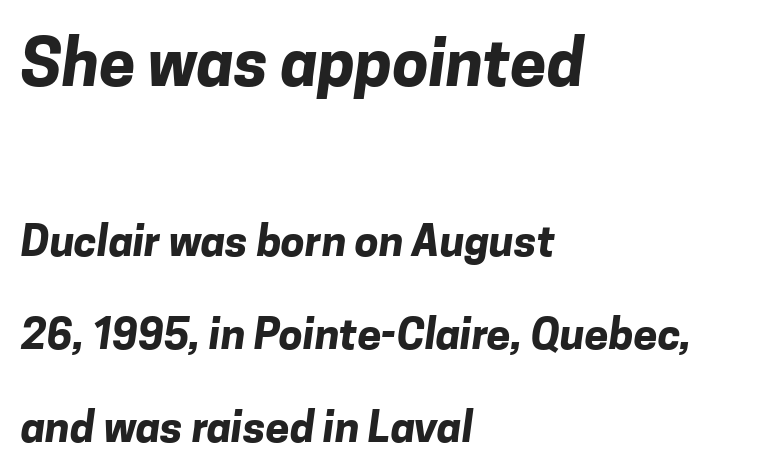
{"serif": "no", "bold": "yes", "weight": "bold", "width": "normal", "stroke_contrast": "low", "x_height": "medium", "monospaced": "no", "underline": "no", "align": "left", "line_spacing": "loose", "line_spacing_ratio": 2.16, "letter_spacing": "normal", "letter_spacing_em": 0.0, "larger_block": "first", "size_ratio": 1.51, "glyph_px": 65}
